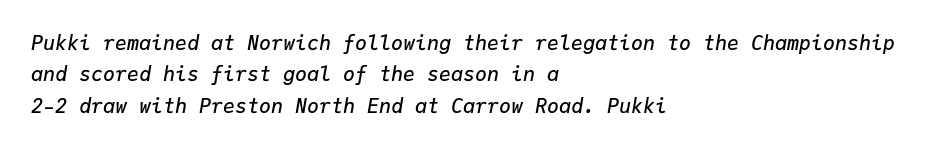
Q: Is the text bold? A: Semi-bold.
Q: Is the text italic (slanted)? A: Yes, it leans right by about 9 degrees.
Q: Is the text underlined? A: No.
Q: How is the paragraph aligned? A: Left-aligned.
Q: Is the spacing between letters normal or unusually wide? A: Normal.
Q: Is the spacing between lines tight, normal or loose? A: Normal.
